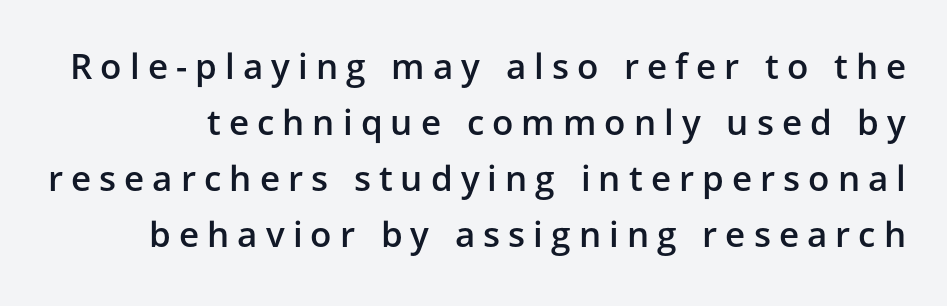
These lines carry some extra weight — a demibold, not a full bold. Someone cranked the tracking dial way up on this one. This rendering employs a face without finishing strokes, i.e., a sans-serif. This is the regular roman posture of the typeface.
